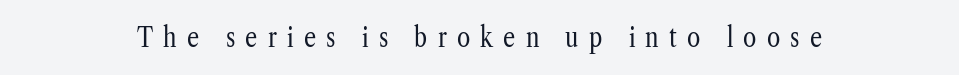
The image shows 27 px text type, upright; set centered, unusually wide letter spacing (+0.38 em), not underlined.
